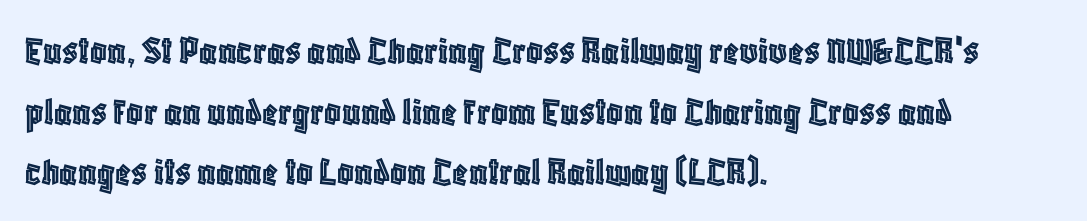
The image shows 41 px condensed type, upright; set left-aligned, normal line spacing (1.48x), normal letter spacing, not underlined; a large x-height.
